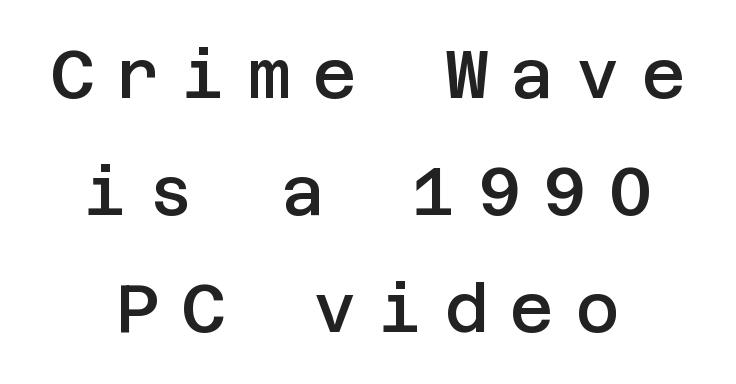
Q: Is the text bold? A: Semi-bold.
Q: Is the text italic (slanted)? A: No, it is upright.
Q: Is the typeface a serif or a sans-serif typeface? A: Sans-serif.
Q: Is the text underlined? A: No.
Q: How is the paragraph aligned? A: Centered.
Q: Is the spacing between letters normal or unusually wide? A: Unusually wide.
Q: Width (condensed, normal, or wide)? A: Normal.
Q: Stroke contrast? A: Low.
Q: x-height? A: Large.
